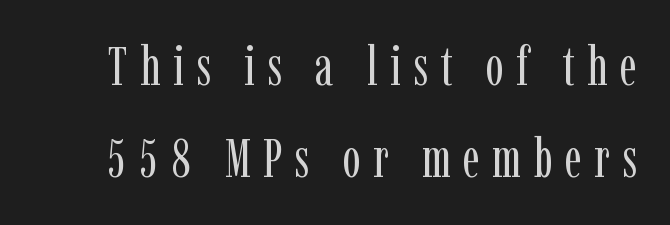
Heaviness? Minimal to ordinary, like unemphasized prose. The rendering uses natural spacing where letterforms have individual widths. The passage shown has open, widely tracked lettering throughout. Is this a sans? No — the strokes have serifs. The foot of each line stays bare and open. Italic? Not at all — the glyphs are vertical.
